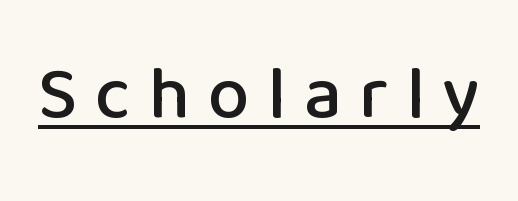
{"serif": "no", "italic": "no", "width": "normal", "stroke_contrast": "low", "x_height": "medium", "monospaced": "no", "underline": "yes", "letter_spacing": "wide", "letter_spacing_em": 0.24, "glyph_px": 74}
